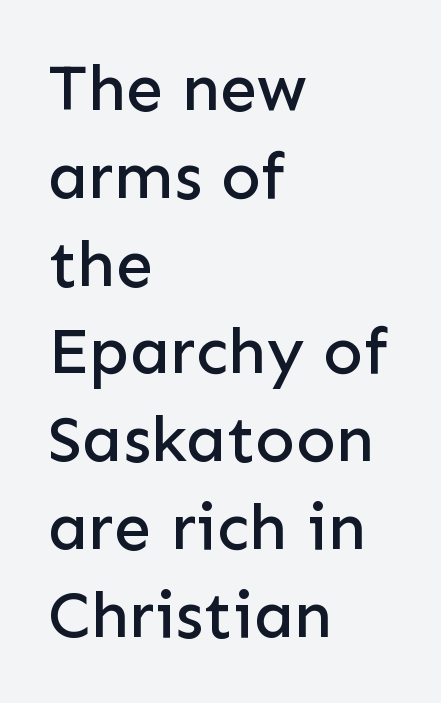
The image shows 66 px sans-serif type, upright; set left-aligned, normal line spacing (1.33x), normal letter spacing, not underlined; low stroke contrast and a medium x-height.
